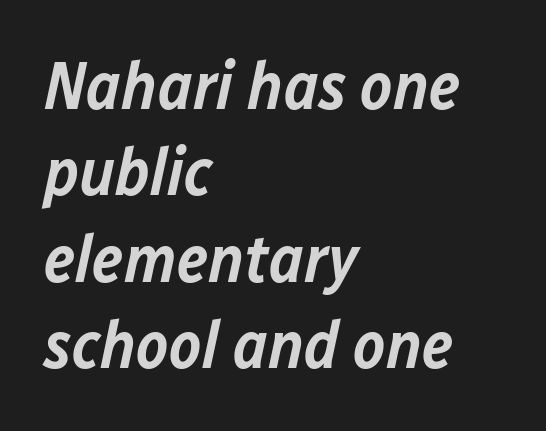
The rendering applies a slant to the glyphs. Compared with typical paragraphs, the rows here are spaced about the same. Think of a printed novel: that variable character pitch is what you see here. Notice how the passage keeps a crisp vertical edge on the left only. A bare baseline throughout the passage.
